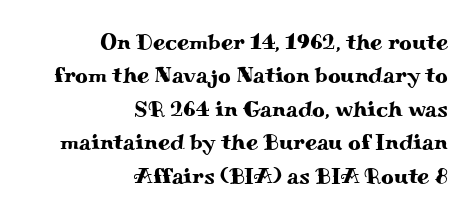
The image shows 22 px text type, upright; set right-aligned, normal line spacing (1.52x), normal letter spacing, not underlined.
